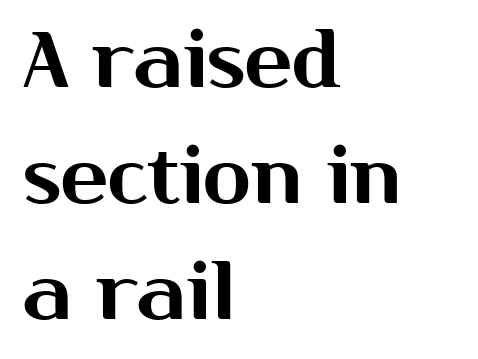
The image shows 79 px sans-serif type, upright; set left-aligned, normal line spacing (1.47x), normal letter spacing, not underlined; medium stroke contrast and a medium x-height.
